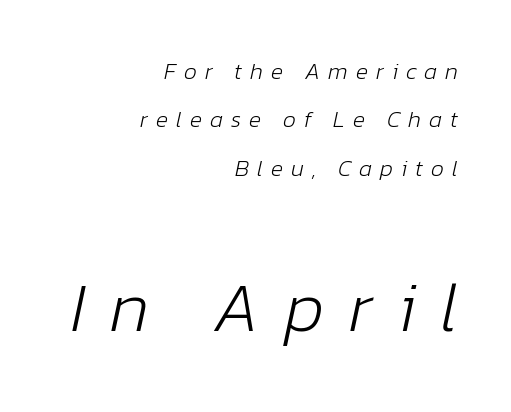
Q: Is the text bold? A: No.
Q: Is the text italic (slanted)? A: Yes, it leans right by about 12 degrees.
Q: Is the text underlined? A: No.
Q: How is the paragraph aligned? A: Right-aligned.
Q: Is the spacing between letters normal or unusually wide? A: Unusually wide.
Q: Is the spacing between lines tight, normal or loose? A: Loose.
Q: Which block of text is set in a larger size, the first (top) or the second (bottom)? A: The second (bottom) one.
Q: Width (condensed, normal, or wide)? A: Normal.
Q: Stroke contrast? A: Low.
Q: x-height? A: Medium.
Q: Monospaced? A: No.
